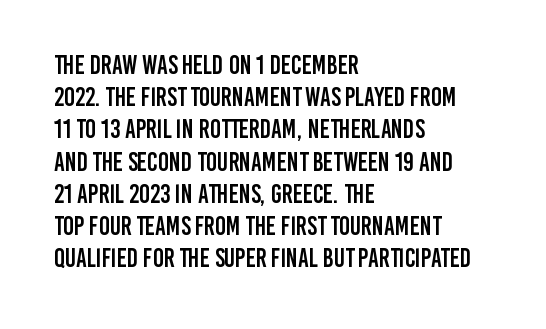
The image shows 26 px text type, upright; set left-aligned, line spacing 1.24x, normal letter spacing, not underlined.
